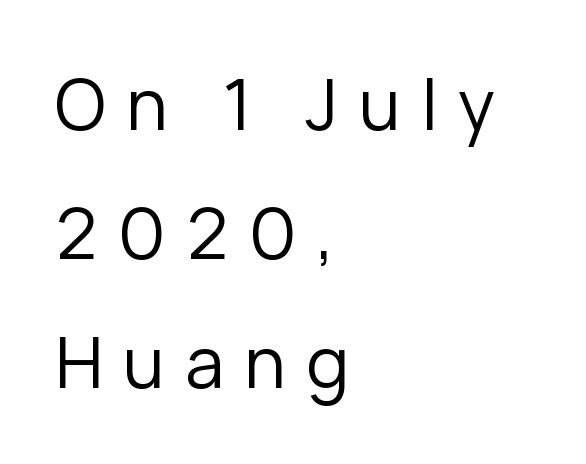
Q: Is the text bold? A: No.
Q: Is the text italic (slanted)? A: No, it is upright.
Q: Is the typeface a serif or a sans-serif typeface? A: Sans-serif.
Q: Is the text underlined? A: No.
Q: How is the paragraph aligned? A: Left-aligned.
Q: Is the spacing between letters normal or unusually wide? A: Unusually wide.
Q: Width (condensed, normal, or wide)? A: Normal.
Q: Stroke contrast? A: Low.
Q: x-height? A: Medium.
Q: Monospaced? A: No.
